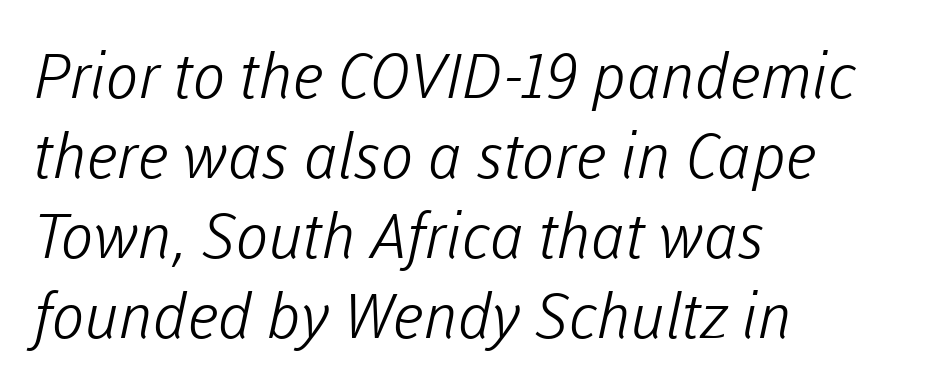
Q: Is the text bold? A: No.
Q: Is the typeface a serif or a sans-serif typeface? A: Sans-serif.
Q: Is the text underlined? A: No.
Q: How is the paragraph aligned? A: Left-aligned.
Q: Is the spacing between letters normal or unusually wide? A: Normal.
Q: Is the spacing between lines tight, normal or loose? A: Normal.
Q: Width (condensed, normal, or wide)? A: Normal.
Q: Stroke contrast? A: Low.
Q: x-height? A: Medium.
Q: Monospaced? A: No.
